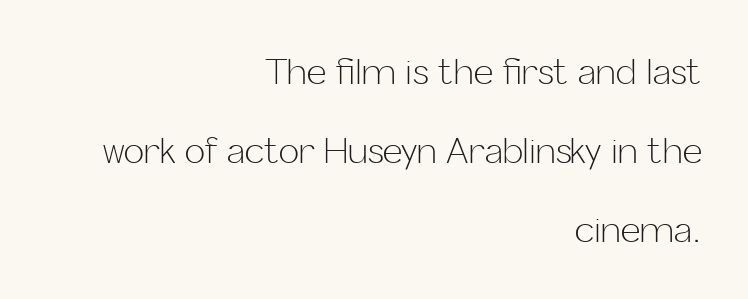
Notice how the passage keeps a crisp vertical edge on the right only. Grotesque or geometric, the face here clearly has no serifs. Is the letter spacing exaggerated? No — it looks like the ordinary default. Compared with a typical body face, this is equally light or lighter still. Varying glyph widths throughout — classic text-font behaviour.
